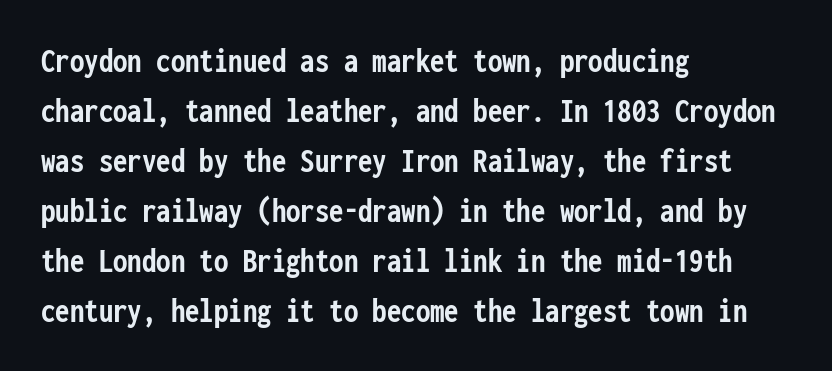
Q: Is the text bold? A: Yes.
Q: Is the text italic (slanted)? A: No, it is upright.
Q: Is the typeface a serif or a sans-serif typeface? A: Sans-serif.
Q: Is the text underlined? A: No.
Q: How is the paragraph aligned? A: Left-aligned.
Q: Is the spacing between letters normal or unusually wide? A: Normal.
Q: Is the spacing between lines tight, normal or loose? A: Normal.
Q: Width (condensed, normal, or wide)? A: Condensed.
Q: Stroke contrast? A: Low.
Q: x-height? A: Medium.
Q: Monospaced? A: Yes.
